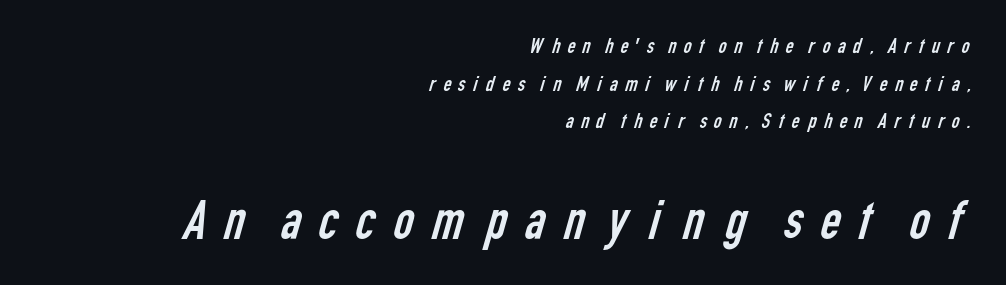
The image shows 56 px regular-weight, condensed sans-serif type; set right-aligned, line spacing 1.71x, unusually wide letter spacing (+0.23 em), not underlined; the second (bottom) block is 2.55x larger; low stroke contrast and a medium x-height.
